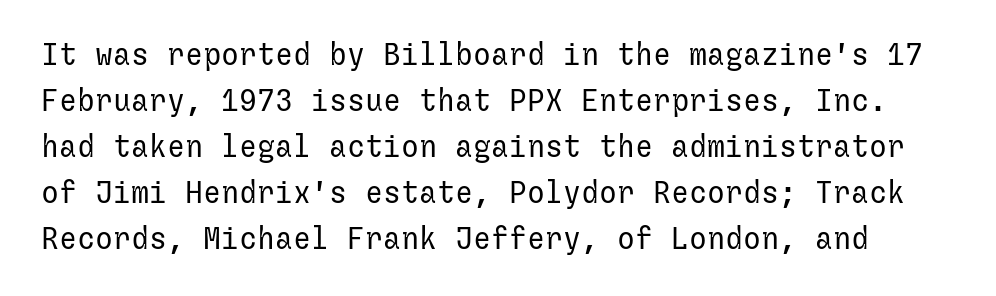
The image shows 30 px regular-weight sans-serif type, upright; set normal line spacing (1.53x), normal letter spacing, not underlined; low stroke contrast and a medium x-height.
